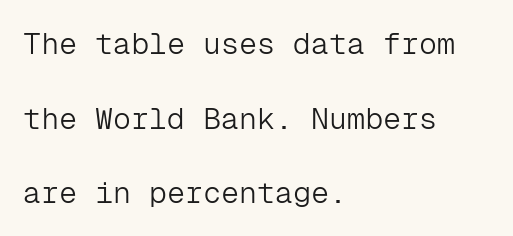
The image shows 30 px light sans-serif type, upright, monospaced; set left-aligned, loose line spacing (2.49x), normal letter spacing, not underlined; low stroke contrast and a medium x-height.
